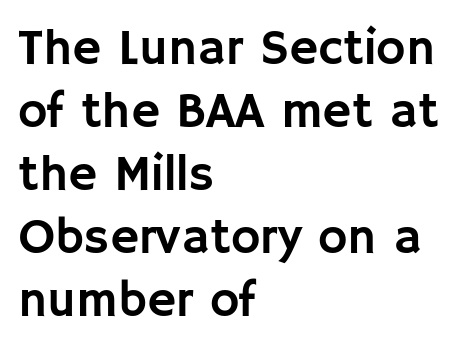
The image shows 50 px sans-serif type, upright; set left-aligned, normal line spacing (1.26x), normal letter spacing, not underlined; low stroke contrast and a large x-height.
